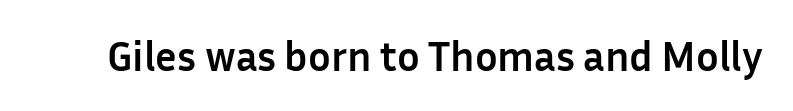
The image shows 42 px semibold sans-serif type, upright; set normal letter spacing, not underlined; low stroke contrast and a medium x-height.
